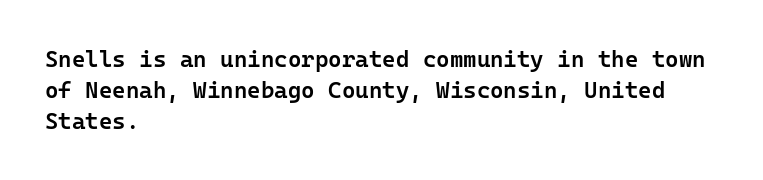
{"italic": "no", "bold": "semi", "underline": "no", "align": "left", "line_spacing": "normal", "line_spacing_ratio": 1.34, "letter_spacing": "normal", "letter_spacing_em": 0.0, "glyph_px": 23}
